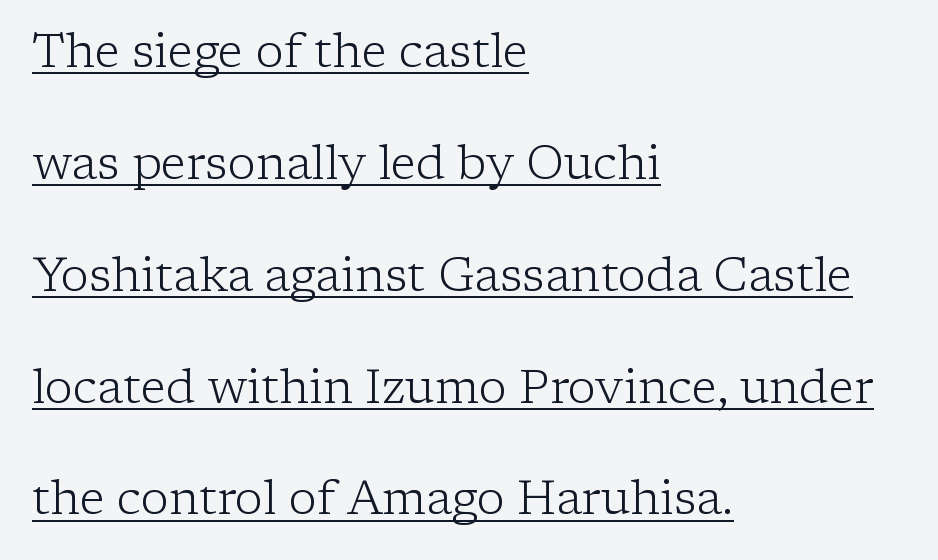
The image shows 47 px light serif type, upright; set left-aligned, loose line spacing (2.38x), normal letter spacing, underlined; low stroke contrast and a medium x-height.
